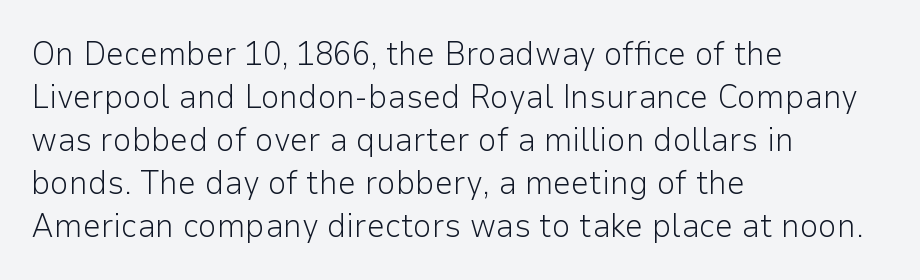
Q: Is the text bold? A: No.
Q: Is the text italic (slanted)? A: No, it is upright.
Q: Is the typeface a serif or a sans-serif typeface? A: Sans-serif.
Q: Is the text underlined? A: No.
Q: How is the paragraph aligned? A: Left-aligned.
Q: Is the spacing between letters normal or unusually wide? A: Normal.
Q: Is the spacing between lines tight, normal or loose? A: Normal.
Q: Width (condensed, normal, or wide)? A: Normal.
Q: Stroke contrast? A: Low.
Q: x-height? A: Medium.
Q: Monospaced? A: No.
